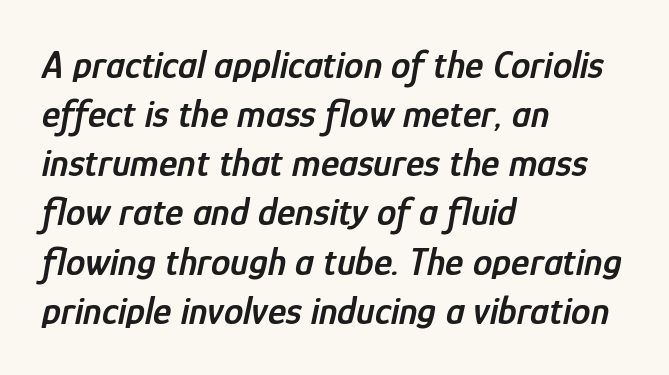
Caption: multi-line text, flush left, ragged right. Spacing between characters is what you'd get straight out of the box. A typesetter would call this leading conventional body-copy spacing. Unmarked baselines from the first word to the last.
